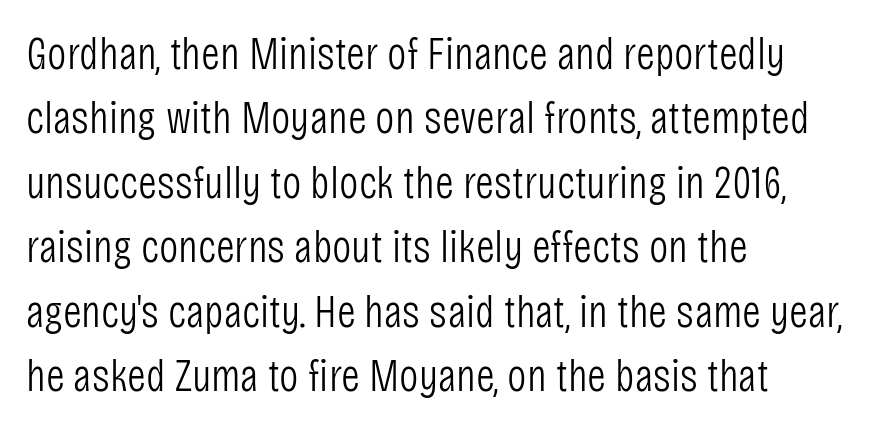
The image shows 46 px light, condensed sans-serif type, upright; set left-aligned, normal line spacing (1.4x), normal letter spacing, not underlined; low stroke contrast and a large x-height.
